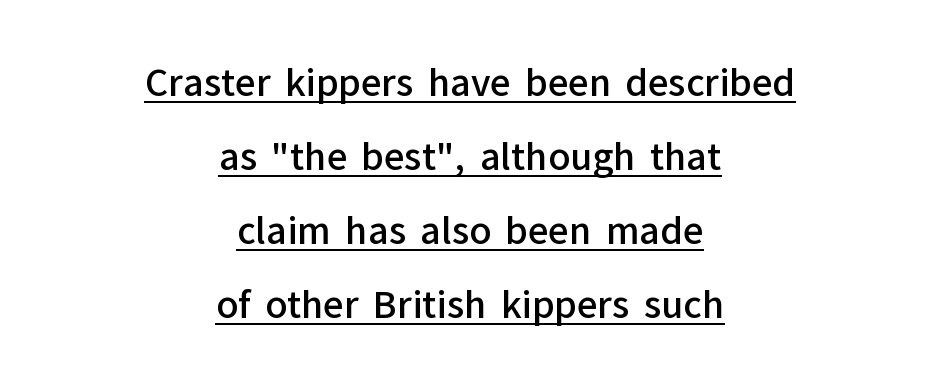
{"serif": "no", "italic": "no", "bold": "semi", "weight": "semibold", "width": "normal", "stroke_contrast": "low", "x_height": "medium", "monospaced": "no", "underline": "yes", "align": "center", "line_spacing": "loose", "line_spacing_ratio": 2.06, "letter_spacing": "normal", "letter_spacing_em": 0.0, "glyph_px": 36}
